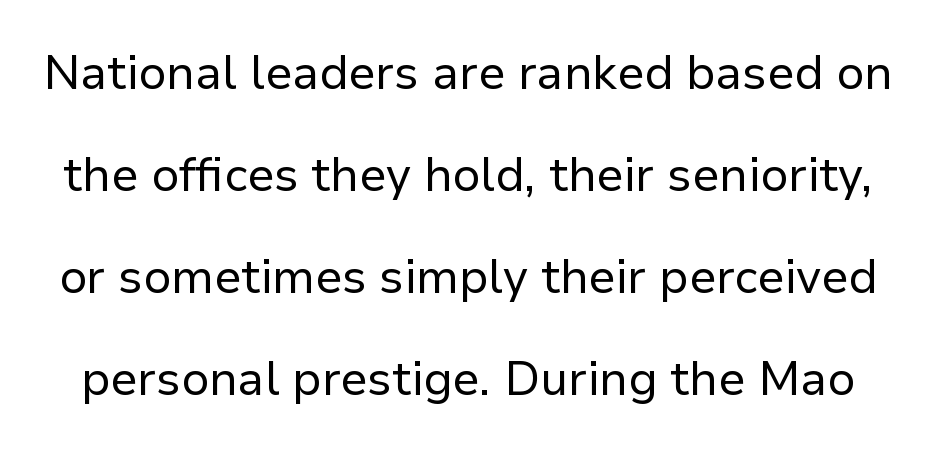
The image shows 47 px regular-weight sans-serif type, upright; set loose line spacing (2.17x), normal letter spacing, not underlined; low stroke contrast and a medium x-height.
